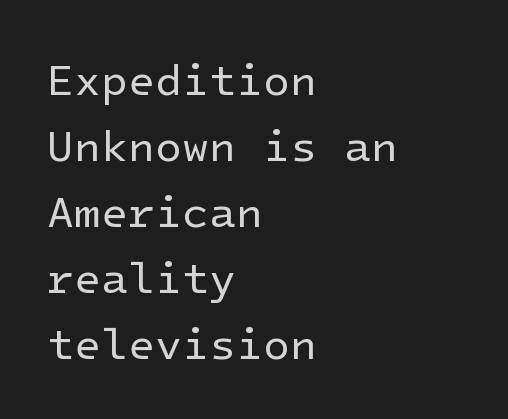
The image shows 44 px regular-weight sans-serif type, upright; set left-aligned, normal line spacing (1.5x), normal letter spacing, not underlined; low stroke contrast and a medium x-height.
